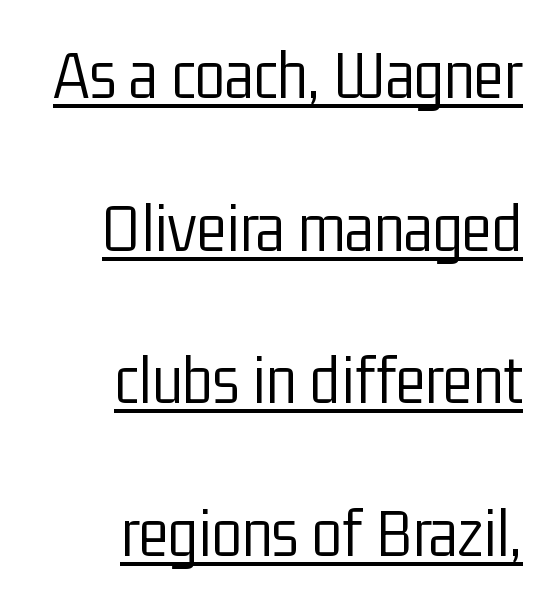
{"serif": "no", "italic": "no", "bold": "no", "weight": "light", "width": "condensed", "stroke_contrast": "low", "x_height": "medium", "monospaced": "no", "underline": "yes", "align": "right", "line_spacing": "loose", "line_spacing_ratio": 2.18, "letter_spacing": "normal", "letter_spacing_em": 0.0, "glyph_px": 70}
